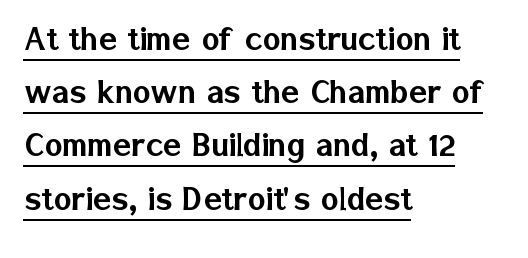
Unlike italic type, these characters show no tilt at all. Line starts are locked; line ends wander. Underline: present. Notice how descenders clear the ascenders below comfortably — that's standard leading.
